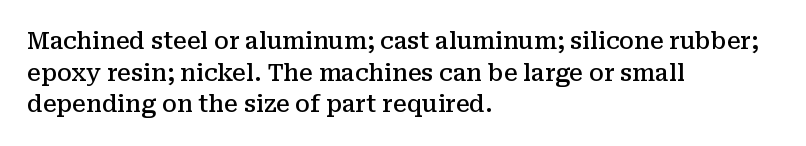
{"italic": "no", "bold": "semi", "underline": "no", "align": "left", "line_spacing": "normal", "line_spacing_ratio": 1.37, "letter_spacing": "normal", "letter_spacing_em": 0.0, "glyph_px": 23}
